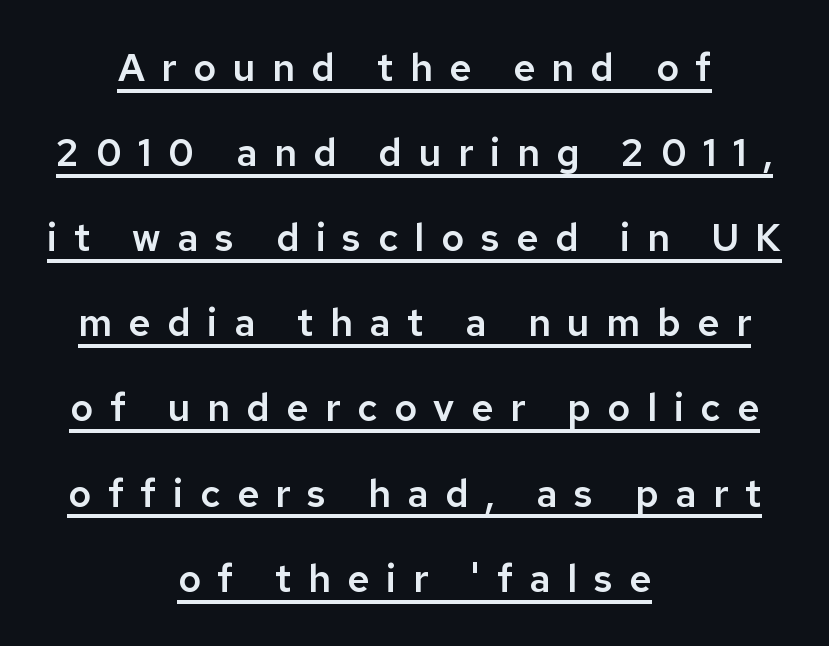
The image shows 38 px sans-serif type, upright; set centered, loose line spacing (2.24x), unusually wide letter spacing (+0.44 em), underlined; low stroke contrast and a medium x-height.
